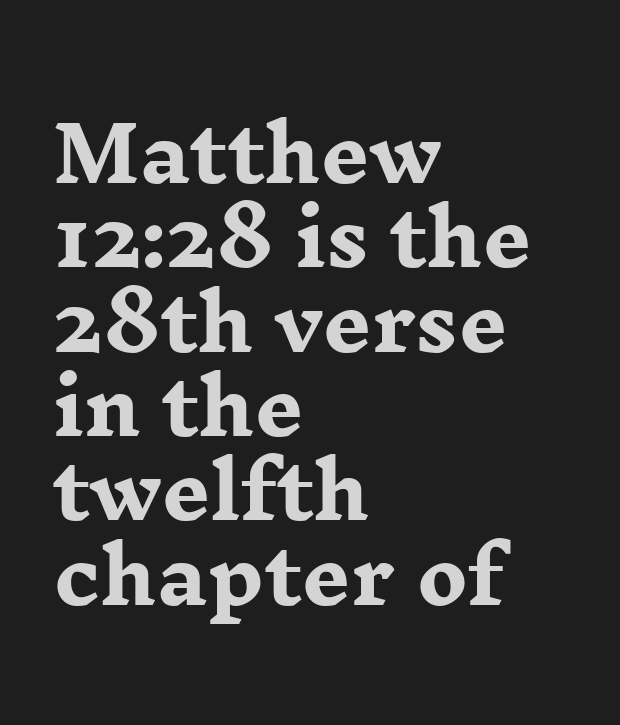
The image shows 76 px heavy, wide serif type, upright; set left-aligned, tight line spacing (1.11x), normal letter spacing, not underlined; low stroke contrast and a medium x-height.
